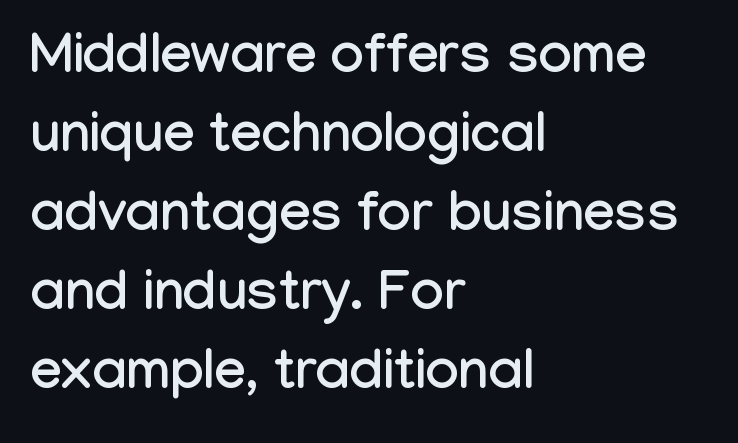
{"serif": "no", "italic": "no", "width": "condensed", "stroke_contrast": "low", "x_height": "medium", "monospaced": "no", "underline": "no", "align": "left", "line_spacing": "normal", "line_spacing_ratio": 1.41, "letter_spacing": "normal", "letter_spacing_em": 0.0, "glyph_px": 56}
